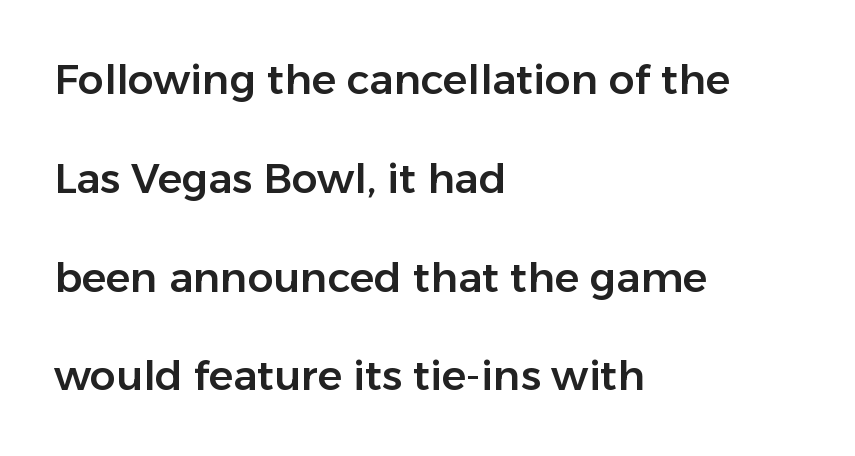
Q: Is the text italic (slanted)? A: No, it is upright.
Q: Is the typeface a serif or a sans-serif typeface? A: Sans-serif.
Q: Is the text underlined? A: No.
Q: How is the paragraph aligned? A: Left-aligned.
Q: Is the spacing between letters normal or unusually wide? A: Normal.
Q: Is the spacing between lines tight, normal or loose? A: Loose.
Q: Width (condensed, normal, or wide)? A: Normal.
Q: Stroke contrast? A: Low.
Q: x-height? A: Medium.
Q: Monospaced? A: No.
